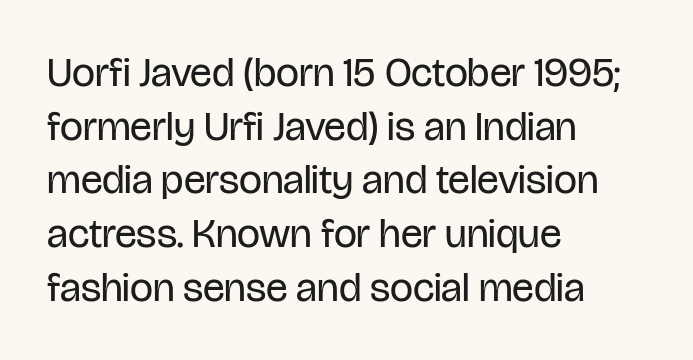
Q: Is the text bold? A: No.
Q: Is the text italic (slanted)? A: No, it is upright.
Q: Is the typeface a serif or a sans-serif typeface? A: Sans-serif.
Q: Is the text underlined? A: No.
Q: How is the paragraph aligned? A: Left-aligned.
Q: Is the spacing between letters normal or unusually wide? A: Normal.
Q: Is the spacing between lines tight, normal or loose? A: Normal.
Q: Width (condensed, normal, or wide)? A: Condensed.
Q: Stroke contrast? A: Low.
Q: x-height? A: Large.
Q: Monospaced? A: No.
